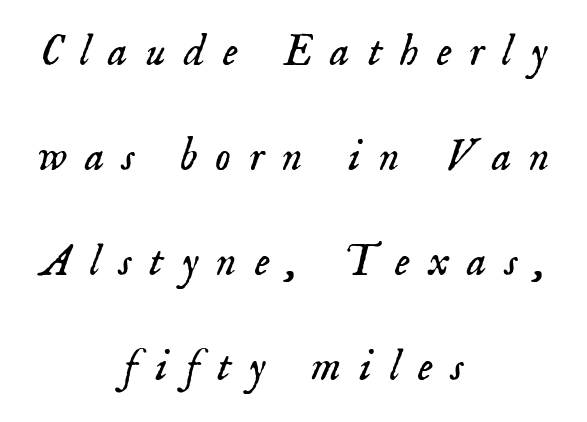
Spacing verdict: proportional, widths tailored to each character. The horizontal fit of the characters is loose and conspicuously gappy. The words here are not underlined. The whole block is typeset with a tilt. The font is comparable to plain body text, perhaps lighter. Layout note: lines centered.
